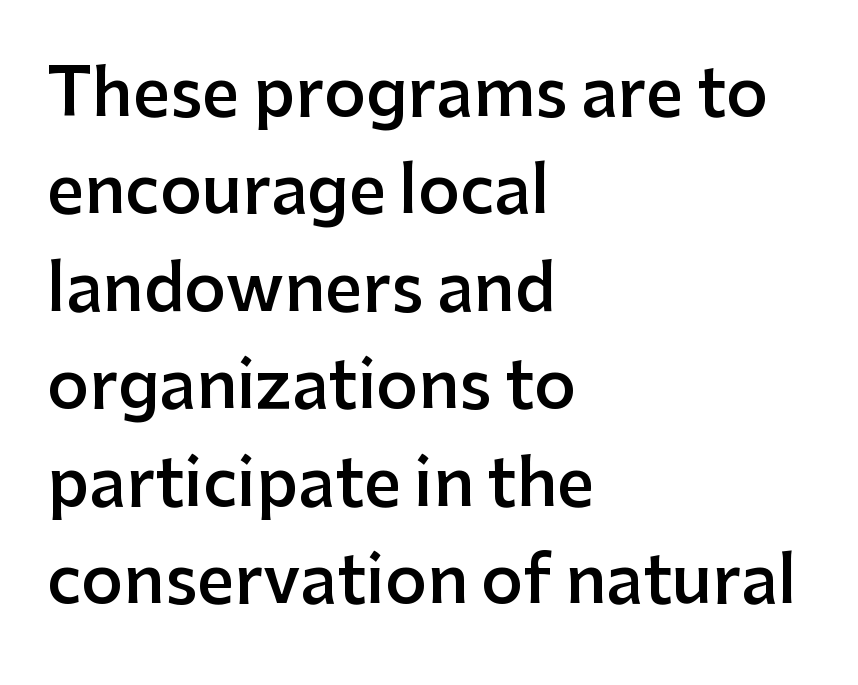
{"serif": "no", "italic": "no", "bold": "semi", "weight": "semibold", "width": "normal", "stroke_contrast": "low", "x_height": "medium", "monospaced": "no", "underline": "no", "align": "left", "line_spacing": "normal", "line_spacing_ratio": 1.5, "letter_spacing": "normal", "letter_spacing_em": 0.0, "glyph_px": 65}
